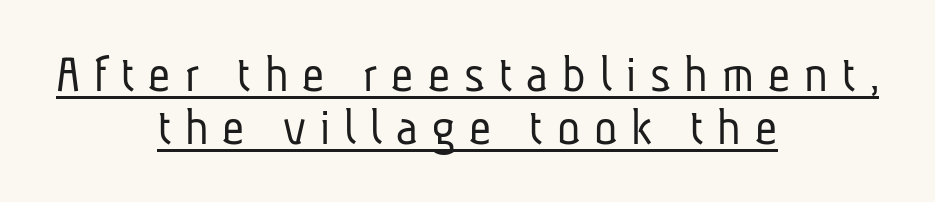
{"serif": "no", "bold": "no", "weight": "light", "width": "condensed", "stroke_contrast": "low", "x_height": "medium", "monospaced": "no", "underline": "yes", "align": "center", "line_spacing": "tight", "line_spacing_ratio": 0.98, "letter_spacing": "wide", "letter_spacing_em": 0.26, "glyph_px": 54}
